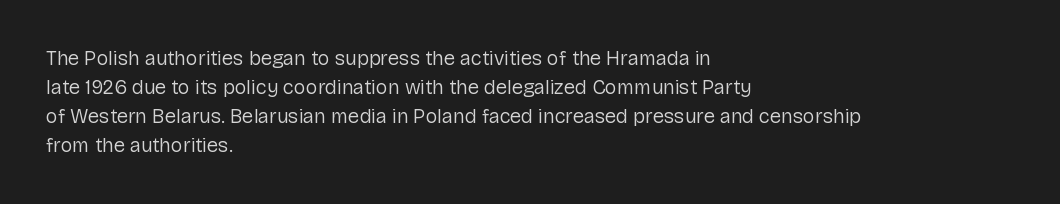
{"italic": "no", "bold": "no", "underline": "no", "align": "left", "line_spacing": "normal", "line_spacing_ratio": 1.45, "letter_spacing": "normal", "letter_spacing_em": 0.0, "glyph_px": 20}
